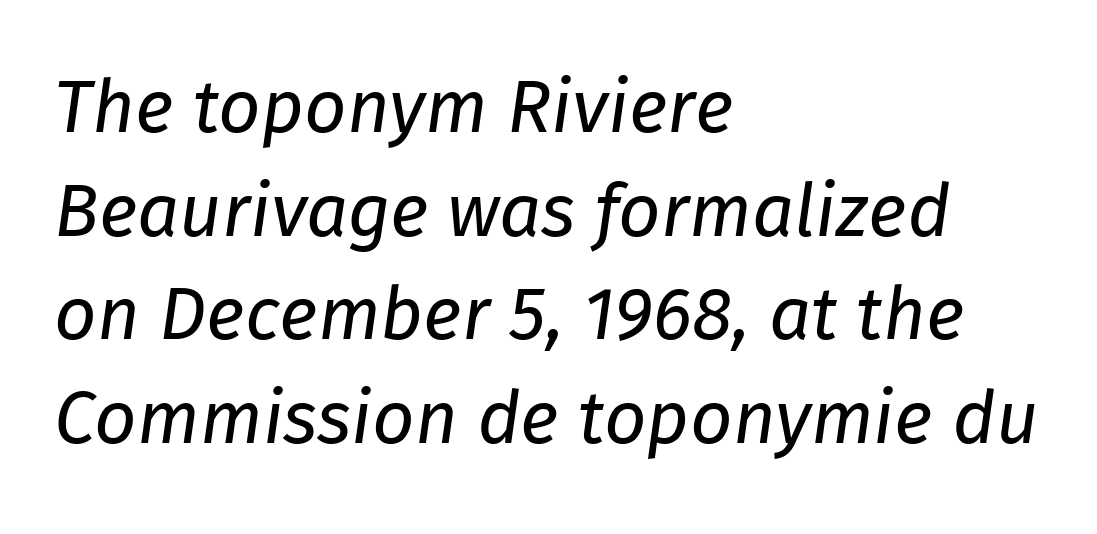
The image shows 74 px regular-weight type, italic (leaning right); set left-aligned, normal line spacing (1.4x), normal letter spacing, not underlined; low stroke contrast and a medium x-height.
